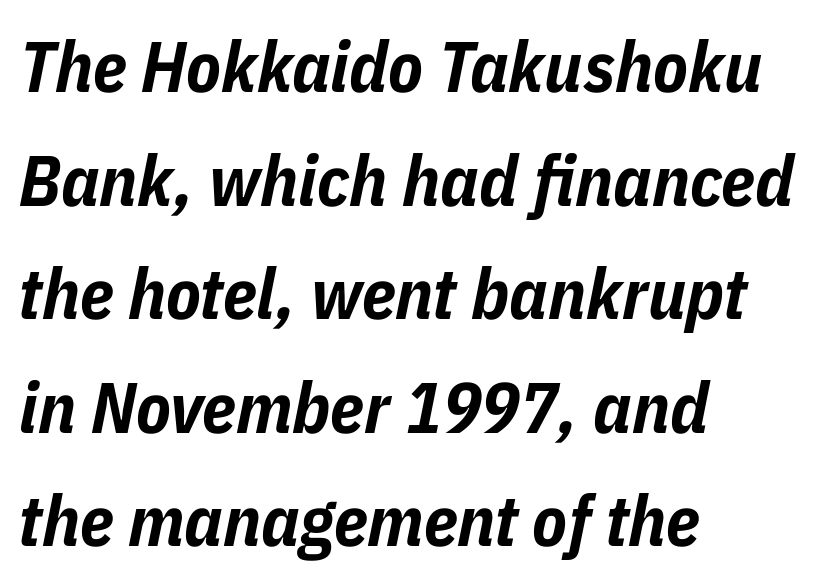
{"italic": "yes", "lean": "right", "slant_degrees": 11, "bold": "yes", "weight": "bold", "width": "condensed", "stroke_contrast": "low", "x_height": "medium", "monospaced": "no", "underline": "no", "align": "left", "line_spacing": "normal", "line_spacing_ratio": 1.6, "letter_spacing": "normal", "letter_spacing_em": 0.0, "glyph_px": 71}
